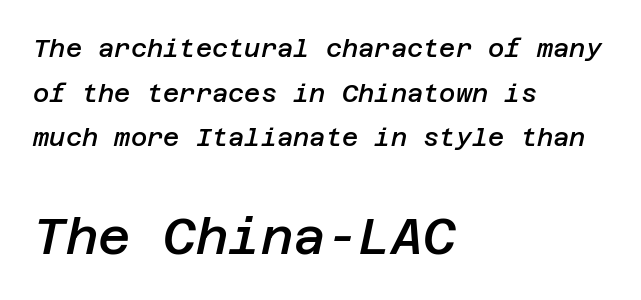
The image shows 50 px semibold type, italic (leaning right); set left-aligned, line spacing 1.79x, normal letter spacing, not underlined; the second (bottom) block is 2.0x larger; low stroke contrast and a large x-height.
